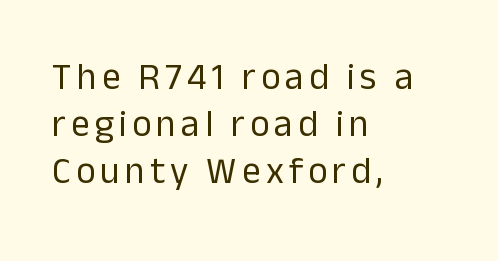
Q: Is the text bold? A: No.
Q: Is the text italic (slanted)? A: No, it is upright.
Q: Is the typeface a serif or a sans-serif typeface? A: Sans-serif.
Q: Is the text underlined? A: No.
Q: How is the paragraph aligned? A: Left-aligned.
Q: Is the spacing between lines tight, normal or loose? A: Normal.
Q: Width (condensed, normal, or wide)? A: Normal.
Q: Stroke contrast? A: Low.
Q: x-height? A: Medium.
Q: Monospaced? A: No.
